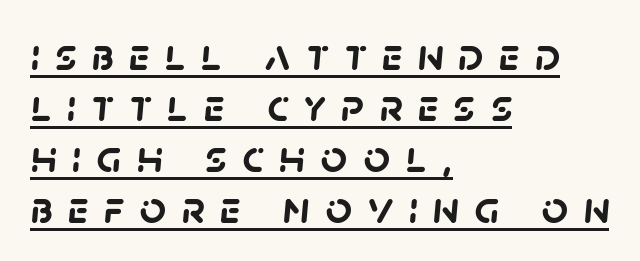
The image shows 46 px semibold sans-serif type; set left-aligned, tight line spacing (1.11x), unusually wide letter spacing (+0.33 em), underlined; low stroke contrast and a large x-height.
